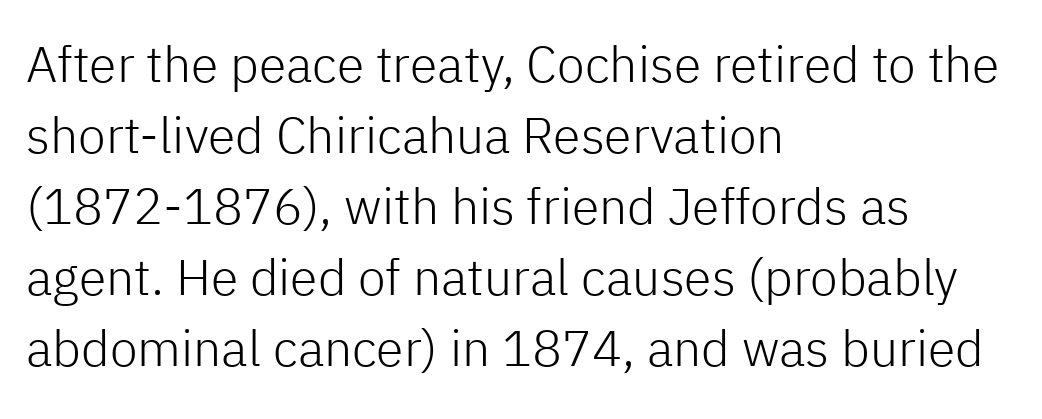
This rendering employs a face without finishing strokes, i.e., a sans-serif. Each letter keeps its own natural width here, so spacing adapts to shape. Stroke mass is kept to a normal reading level or below. Notice how the passage keeps a crisp vertical edge on the left only.
